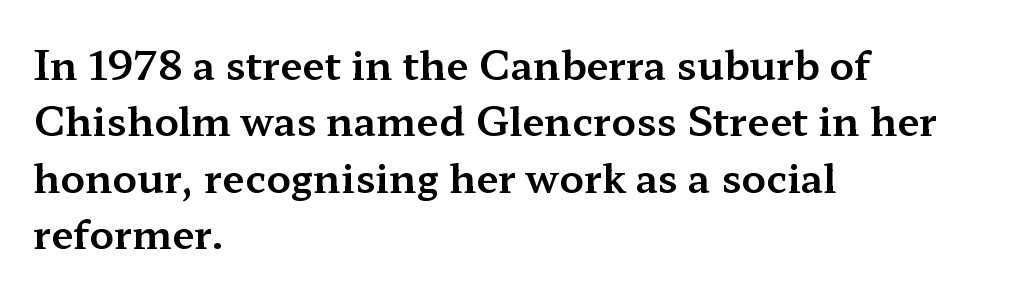
Q: Is the text italic (slanted)? A: No, it is upright.
Q: Is the typeface a serif or a sans-serif typeface? A: Serif.
Q: Is the text underlined? A: No.
Q: How is the paragraph aligned? A: Left-aligned.
Q: Is the spacing between letters normal or unusually wide? A: Normal.
Q: Is the spacing between lines tight, normal or loose? A: Normal.
Q: Width (condensed, normal, or wide)? A: Wide.
Q: Stroke contrast? A: Medium.
Q: x-height? A: Medium.
Q: Monospaced? A: No.
